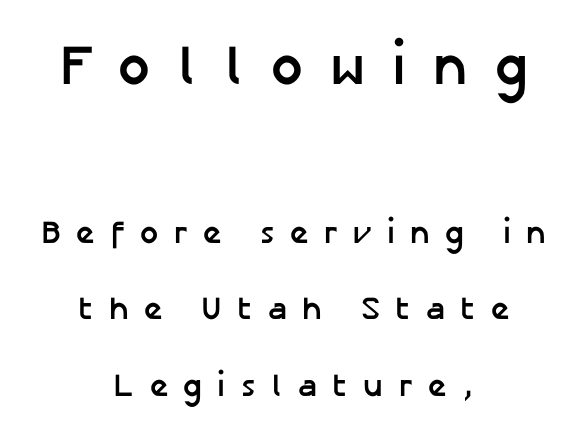
Rows of type keep a wide berth in the vertical direction. These lines are centered, leaving both edges ragged. Honestly, the letter spacing is so wide it's the main thing you notice. Is this a fixed-width face? No — the glyphs have proportional, varying widths. It's the straight-up-and-down kind of type. This rendering employs a face without finishing strokes, i.e., a sans-serif.
